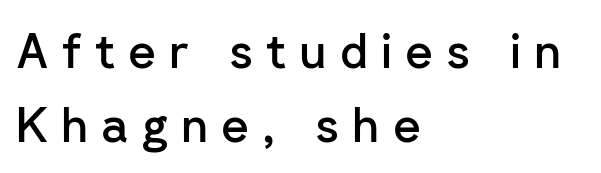
Q: Is the text bold? A: Semi-bold.
Q: Is the text italic (slanted)? A: No, it is upright.
Q: Is the typeface a serif or a sans-serif typeface? A: Sans-serif.
Q: Is the text underlined? A: No.
Q: How is the paragraph aligned? A: Left-aligned.
Q: Is the spacing between letters normal or unusually wide? A: Unusually wide.
Q: Is the spacing between lines tight, normal or loose? A: Normal.
Q: Width (condensed, normal, or wide)? A: Normal.
Q: Stroke contrast? A: Low.
Q: x-height? A: Medium.
Q: Monospaced? A: No.
